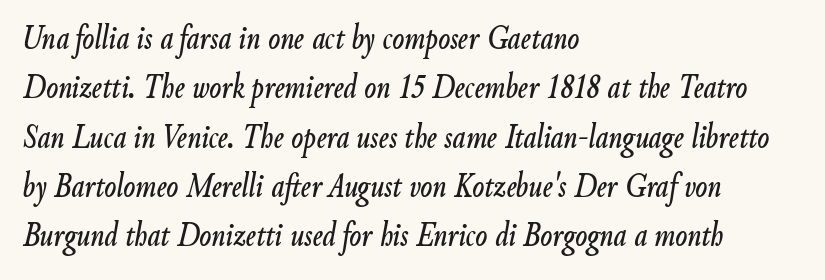
The face used here is rendered with its standard letterfit. Looks like regular typesetting: each glyph gets only the width it needs. The passage shown leans; its letterforms are oblique. Underline: absent.
